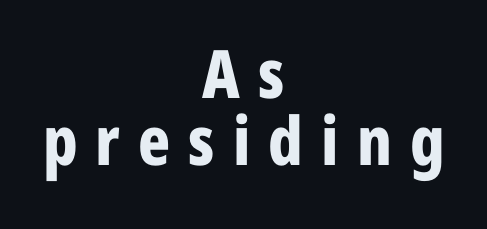
Tall strokes in this sample are plumb rather than angled. Honestly, the rows look squashed on top of each other. Observe the absence of serifs on each vertical stroke in this sample. Set as a true bold cut, around the 700 mark.
